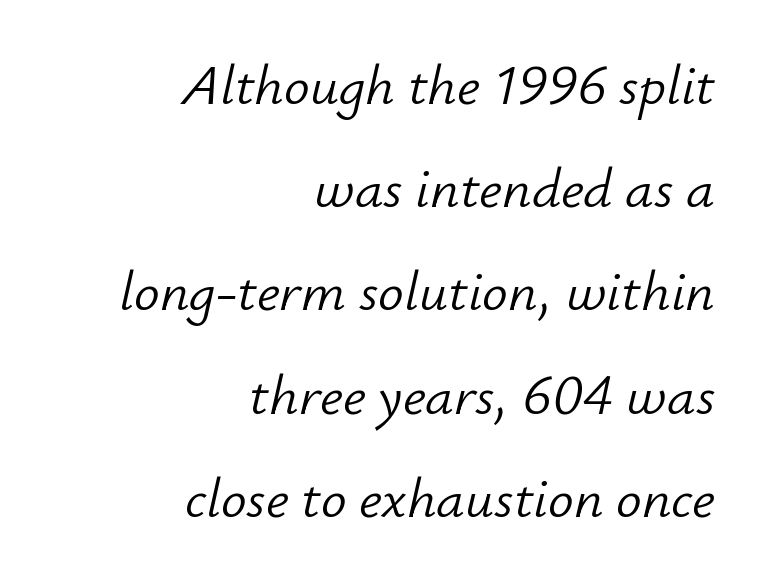
The image shows 57 px light type, italic (leaning right); set right-aligned, line spacing 1.81x, normal letter spacing, not underlined; low stroke contrast and a small x-height.
